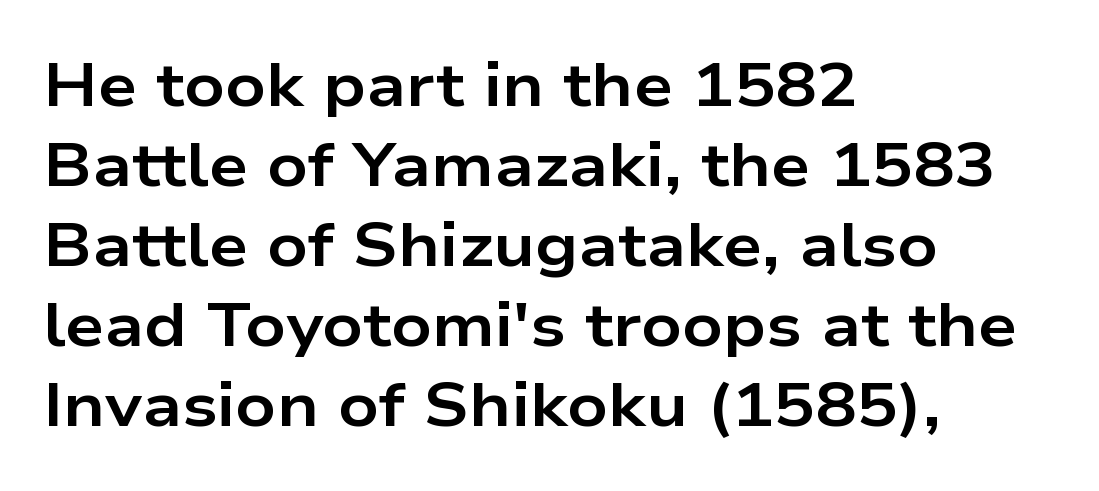
Q: Is the text bold? A: Yes.
Q: Is the text italic (slanted)? A: No, it is upright.
Q: Is the typeface a serif or a sans-serif typeface? A: Sans-serif.
Q: Is the text underlined? A: No.
Q: How is the paragraph aligned? A: Left-aligned.
Q: Is the spacing between letters normal or unusually wide? A: Normal.
Q: Is the spacing between lines tight, normal or loose? A: Normal.
Q: Width (condensed, normal, or wide)? A: Wide.
Q: Stroke contrast? A: Low.
Q: x-height? A: Medium.
Q: Monospaced? A: No.
